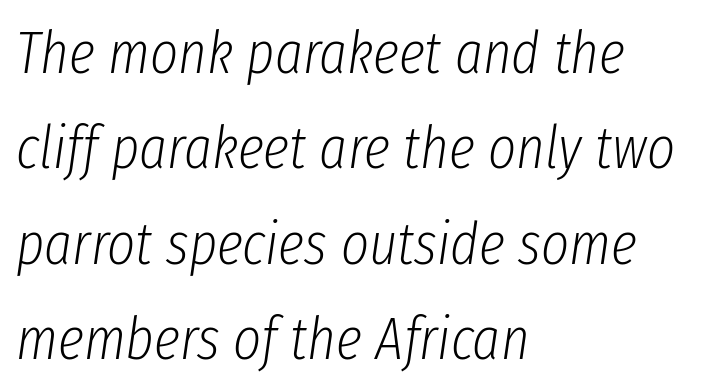
Q: Is the text bold? A: No.
Q: Is the text italic (slanted)? A: Yes, it leans right by about 8 degrees.
Q: Is the text underlined? A: No.
Q: How is the paragraph aligned? A: Left-aligned.
Q: Is the spacing between letters normal or unusually wide? A: Normal.
Q: Is the spacing between lines tight, normal or loose? A: Normal.
Q: Width (condensed, normal, or wide)? A: Condensed.
Q: Stroke contrast? A: Low.
Q: x-height? A: Medium.
Q: Monospaced? A: No.
